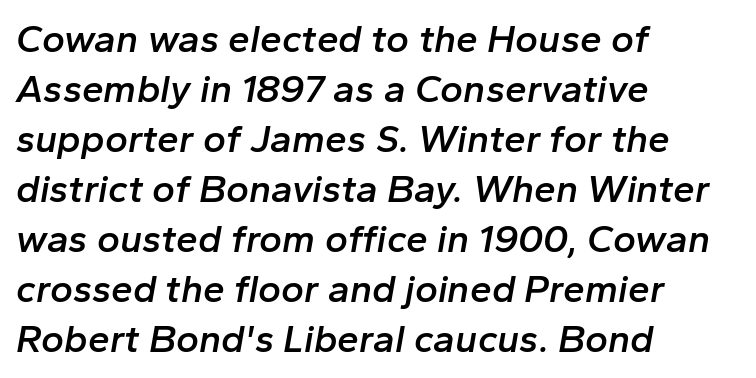
Q: Is the text bold? A: Semi-bold.
Q: Is the text italic (slanted)? A: Yes, it leans right by about 10 degrees.
Q: Is the text underlined? A: No.
Q: How is the paragraph aligned? A: Left-aligned.
Q: Is the spacing between letters normal or unusually wide? A: Normal.
Q: Is the spacing between lines tight, normal or loose? A: Normal.
Q: Width (condensed, normal, or wide)? A: Normal.
Q: Stroke contrast? A: Low.
Q: x-height? A: Medium.
Q: Monospaced? A: No.
